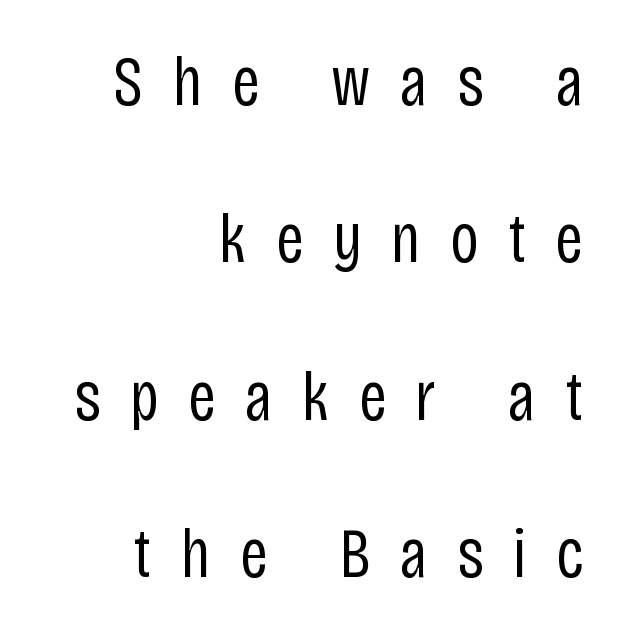
Q: Is the text bold? A: No.
Q: Is the text italic (slanted)? A: No, it is upright.
Q: Is the typeface a serif or a sans-serif typeface? A: Sans-serif.
Q: Is the text underlined? A: No.
Q: How is the paragraph aligned? A: Right-aligned.
Q: Is the spacing between letters normal or unusually wide? A: Unusually wide.
Q: Is the spacing between lines tight, normal or loose? A: Loose.
Q: Width (condensed, normal, or wide)? A: Condensed.
Q: Stroke contrast? A: Low.
Q: x-height? A: Large.
Q: Monospaced? A: No.
